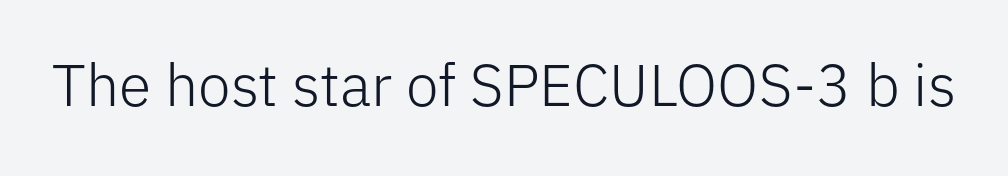
{"serif": "no", "italic": "no", "bold": "no", "weight": "light", "width": "normal", "stroke_contrast": "low", "x_height": "medium", "monospaced": "no", "underline": "no", "letter_spacing": "normal", "letter_spacing_em": 0.0, "glyph_px": 59}
